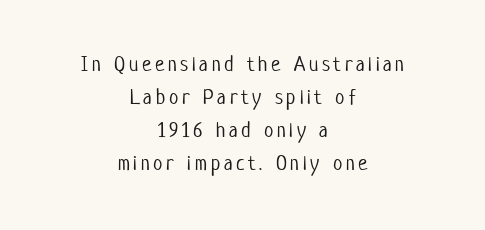
The image shows 21 px text type, upright; set centered, normal line spacing (1.57x), not underlined.
